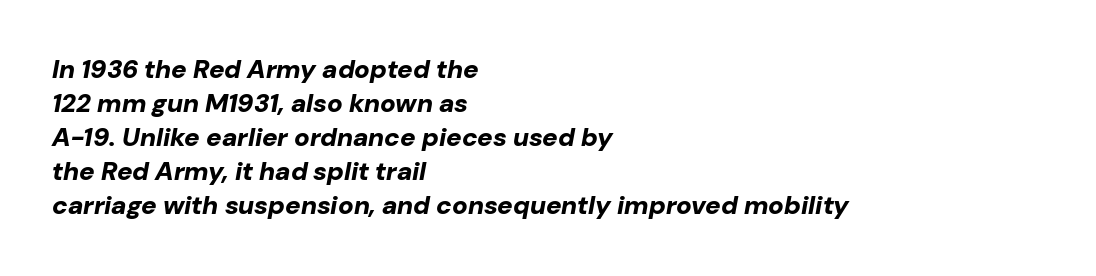
{"italic": "yes", "lean": "right", "slant_degrees": 10, "bold": "yes", "underline": "no", "align": "left", "line_spacing": "normal", "line_spacing_ratio": 1.31, "letter_spacing": "normal", "letter_spacing_em": 0.0, "glyph_px": 26}
